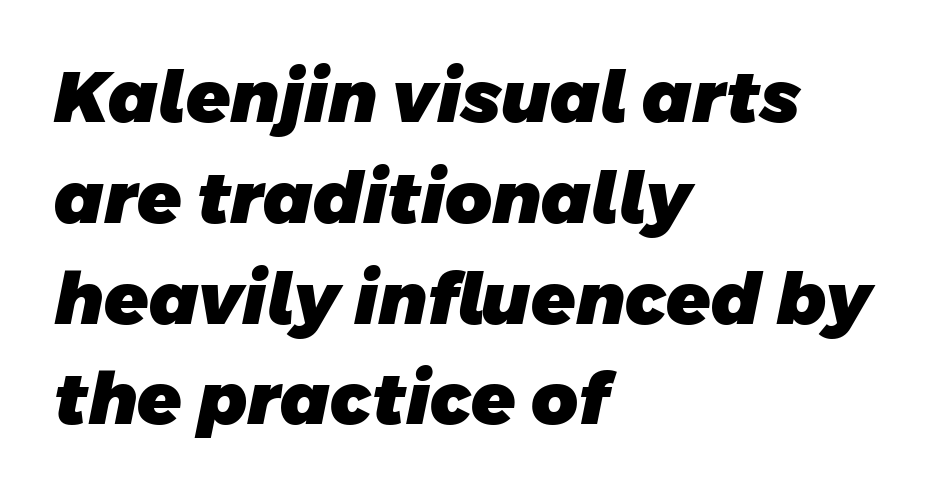
The image shows 72 px heavy sans-serif type; set left-aligned, normal line spacing (1.4x), normal letter spacing, not underlined; low stroke contrast and a large x-height.
